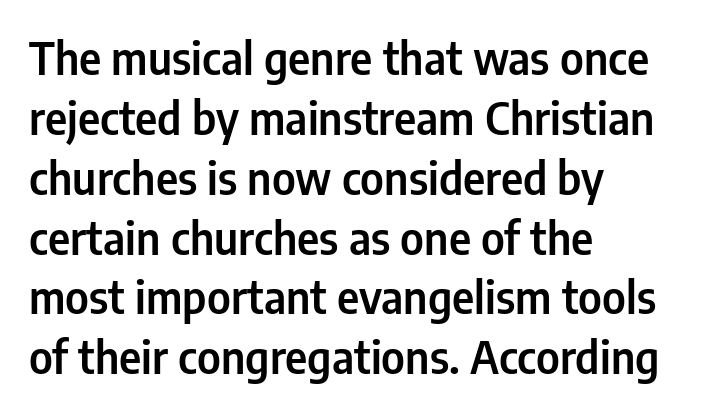
The image shows 44 px condensed sans-serif type, upright; set left-aligned, normal line spacing (1.36x), normal letter spacing, not underlined; low stroke contrast and a medium x-height.
